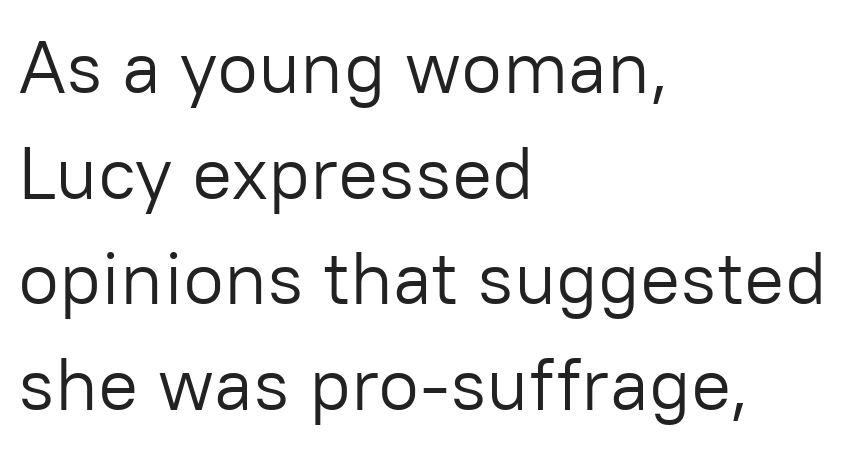
The image shows 75 px light sans-serif type, upright; set left-aligned, normal line spacing (1.41x), normal letter spacing, not underlined; low stroke contrast and a medium x-height.
